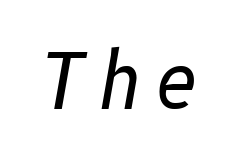
Q: Is the text bold? A: No.
Q: Is the text italic (slanted)? A: Yes, it leans right by about 10 degrees.
Q: Is the text underlined? A: No.
Q: Width (condensed, normal, or wide)? A: Normal.
Q: Stroke contrast? A: Low.
Q: x-height? A: Medium.
Q: Monospaced? A: No.
